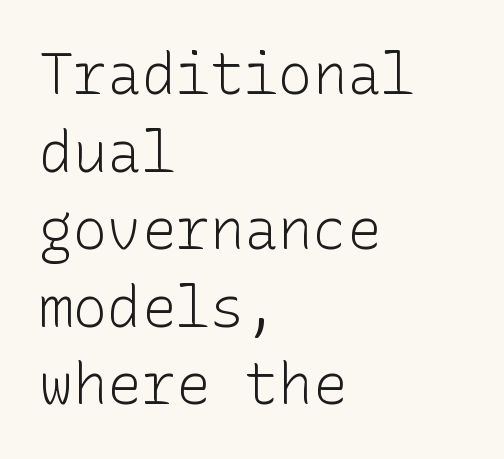
Q: Is the text bold? A: No.
Q: Is the text italic (slanted)? A: No, it is upright.
Q: Is the typeface a serif or a sans-serif typeface? A: Sans-serif.
Q: Is the text underlined? A: No.
Q: How is the paragraph aligned? A: Left-aligned.
Q: Is the spacing between letters normal or unusually wide? A: Normal.
Q: Is the spacing between lines tight, normal or loose? A: Normal.
Q: Width (condensed, normal, or wide)? A: Normal.
Q: Stroke contrast? A: Low.
Q: x-height? A: Medium.
